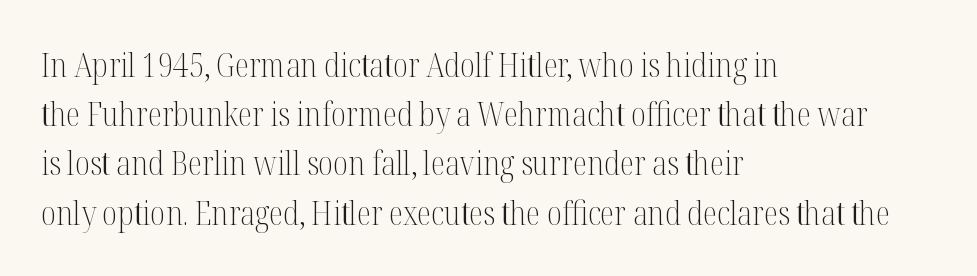
Inter-character spacing is left at the font's built-in metrics. This sample has the flowing, uneven cadence of proportional lettering. Posture: upright roman. The font is comparable to plain body text, perhaps lighter. The rendering shows small feet on the letterforms — a serif design.
